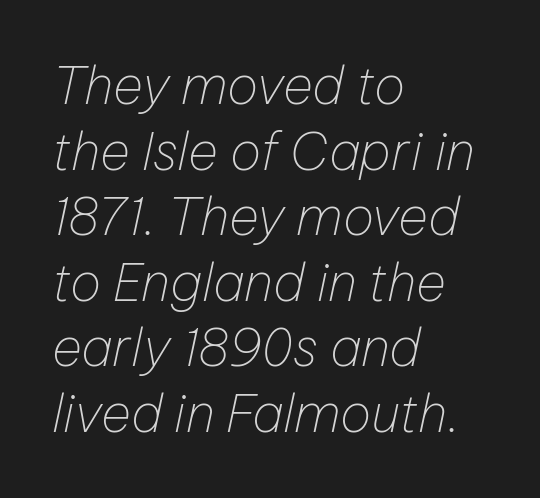
How would I describe the line gaps? Plain and ordinary. The axis of the letterforms is tilted away from vertical. Short note: letters normally spaced. Check the space under the baseline: it is left empty. The rendering uses natural spacing where letterforms have individual widths.
